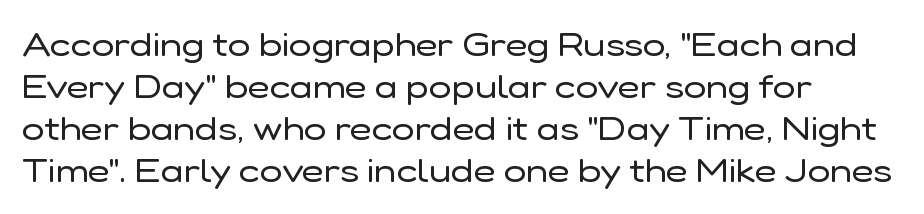
Q: Is the text bold? A: No.
Q: Is the text italic (slanted)? A: No, it is upright.
Q: Is the typeface a serif or a sans-serif typeface? A: Sans-serif.
Q: Is the text underlined? A: No.
Q: How is the paragraph aligned? A: Left-aligned.
Q: Is the spacing between letters normal or unusually wide? A: Normal.
Q: Width (condensed, normal, or wide)? A: Normal.
Q: Stroke contrast? A: Low.
Q: x-height? A: Medium.
Q: Monospaced? A: No.
